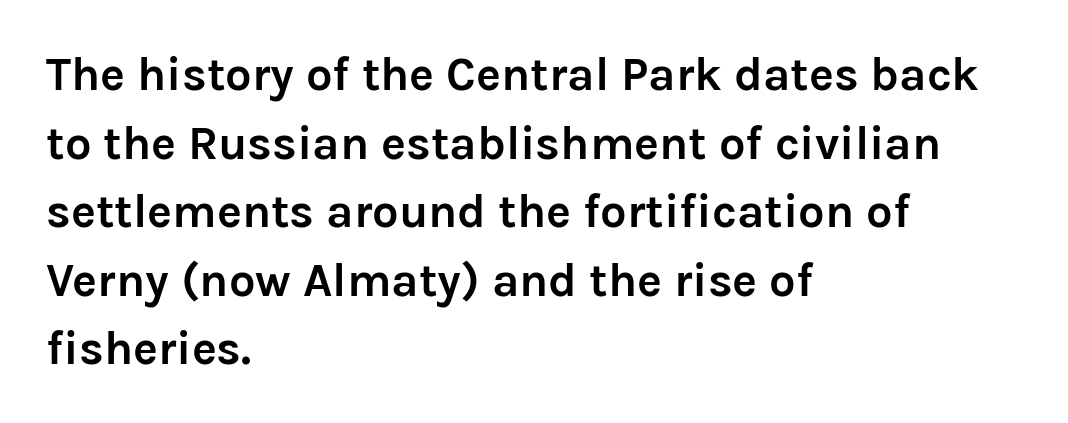
{"serif": "no", "italic": "no", "bold": "yes", "weight": "semibold", "width": "normal", "stroke_contrast": "low", "x_height": "medium", "monospaced": "no", "underline": "no", "align": "left", "line_spacing": "normal", "line_spacing_ratio": 1.46, "letter_spacing": "normal", "letter_spacing_em": 0.0, "glyph_px": 47}
